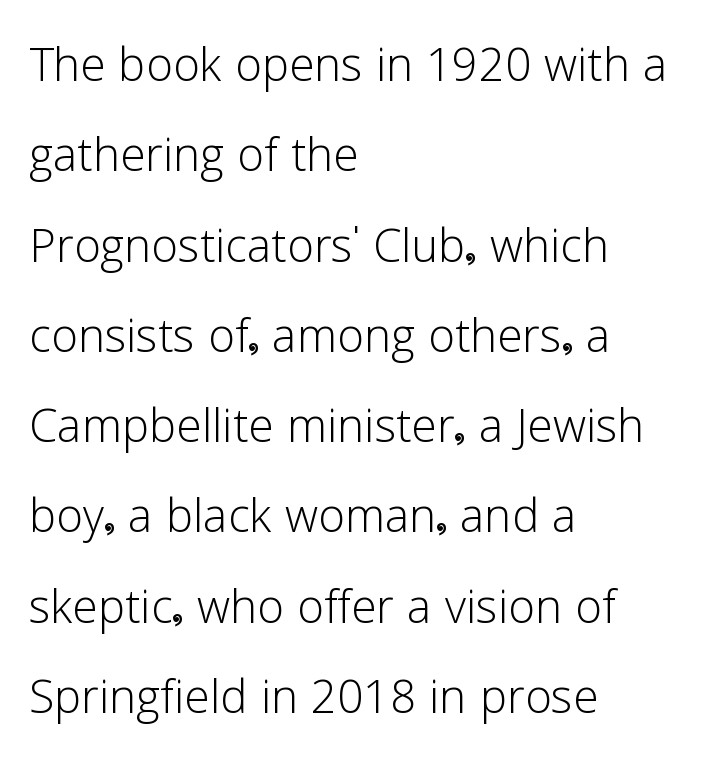
The image shows 61 px light sans-serif type, upright; set left-aligned, normal line spacing (1.48x), normal letter spacing, not underlined; low stroke contrast and a medium x-height.
